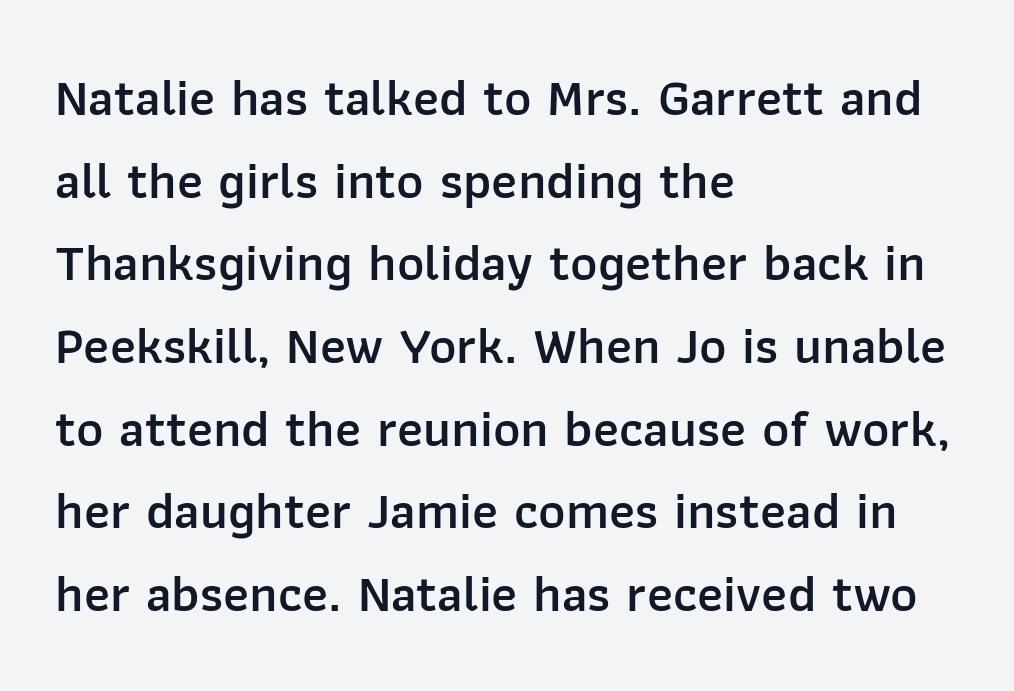
Q: Is the text bold? A: Semi-bold.
Q: Is the text italic (slanted)? A: No, it is upright.
Q: Is the typeface a serif or a sans-serif typeface? A: Sans-serif.
Q: Is the text underlined? A: No.
Q: How is the paragraph aligned? A: Left-aligned.
Q: Is the spacing between letters normal or unusually wide? A: Normal.
Q: Is the spacing between lines tight, normal or loose? A: Normal.
Q: Width (condensed, normal, or wide)? A: Normal.
Q: Stroke contrast? A: Low.
Q: x-height? A: Medium.
Q: Monospaced? A: No.
